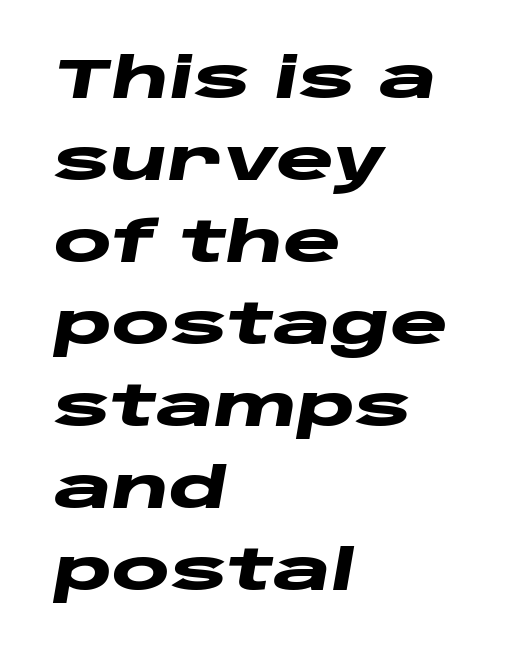
Q: Is the text bold? A: Yes.
Q: Is the text italic (slanted)? A: Yes, it leans right by about 10 degrees.
Q: Is the text underlined? A: No.
Q: How is the paragraph aligned? A: Left-aligned.
Q: Is the spacing between letters normal or unusually wide? A: Normal.
Q: Is the spacing between lines tight, normal or loose? A: Normal.
Q: Width (condensed, normal, or wide)? A: Wide.
Q: Stroke contrast? A: Low.
Q: x-height? A: Large.
Q: Monospaced? A: No.
